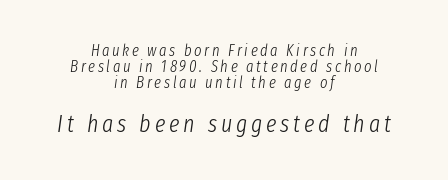
{"italic": "yes", "lean": "right", "slant_degrees": 8, "bold": "no", "underline": "no", "align": "center", "line_spacing": "tight", "line_spacing_ratio": 1.01, "larger_block": "second", "size_ratio": 1.5, "glyph_px": 24}
